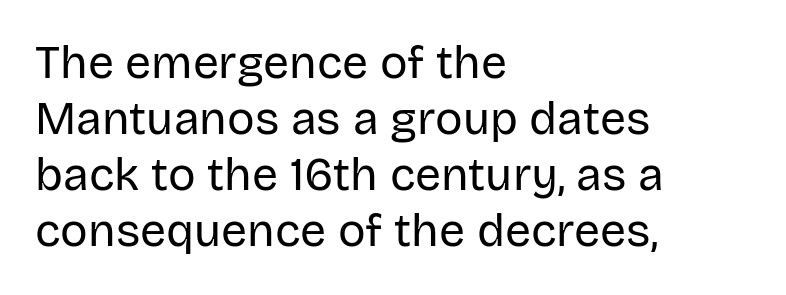
Q: Is the text bold? A: No.
Q: Is the text italic (slanted)? A: No, it is upright.
Q: Is the typeface a serif or a sans-serif typeface? A: Sans-serif.
Q: Is the text underlined? A: No.
Q: How is the paragraph aligned? A: Left-aligned.
Q: Is the spacing between letters normal or unusually wide? A: Normal.
Q: Width (condensed, normal, or wide)? A: Normal.
Q: Stroke contrast? A: Low.
Q: x-height? A: Large.
Q: Monospaced? A: No.
